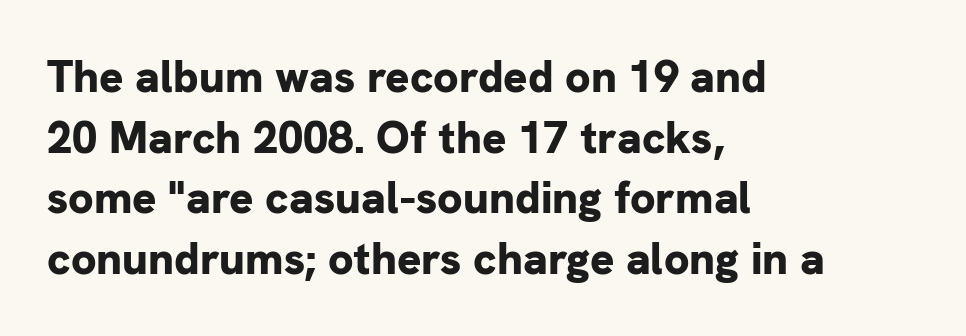
Q: Is the text bold? A: Yes.
Q: Is the text italic (slanted)? A: No, it is upright.
Q: Is the typeface a serif or a sans-serif typeface? A: Sans-serif.
Q: Is the text underlined? A: No.
Q: How is the paragraph aligned? A: Left-aligned.
Q: Is the spacing between letters normal or unusually wide? A: Normal.
Q: Is the spacing between lines tight, normal or loose? A: Normal.
Q: Width (condensed, normal, or wide)? A: Normal.
Q: Stroke contrast? A: Low.
Q: x-height? A: Medium.
Q: Monospaced? A: No.
